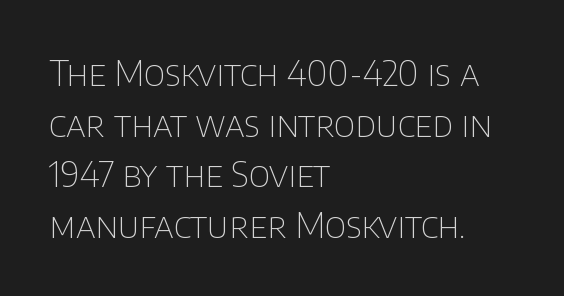
Standard letterfit; no display-style spreading of the glyphs. Words float on clear page, feet unadorned. The space between consecutive lines is moderate. Designer's note — italics off, roman on. Counters stay open thanks to moderate or lighter strokes.
